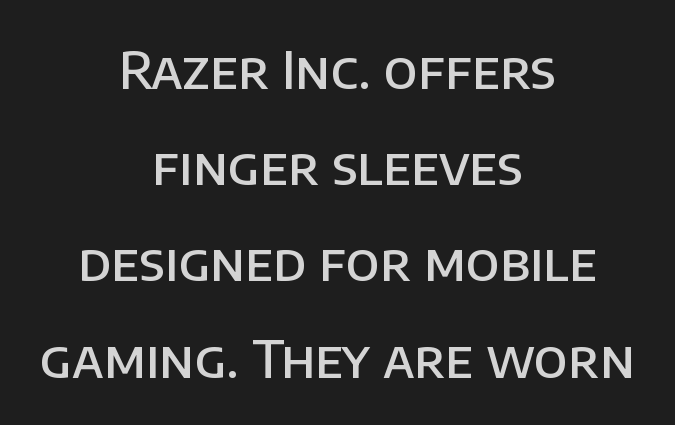
The words here are not underlined. There is no visible air inserted between adjacent glyphs. These lines stack symmetrically, like a column narrowing and widening about its center. The rendering uses natural spacing where letterforms have individual widths.
